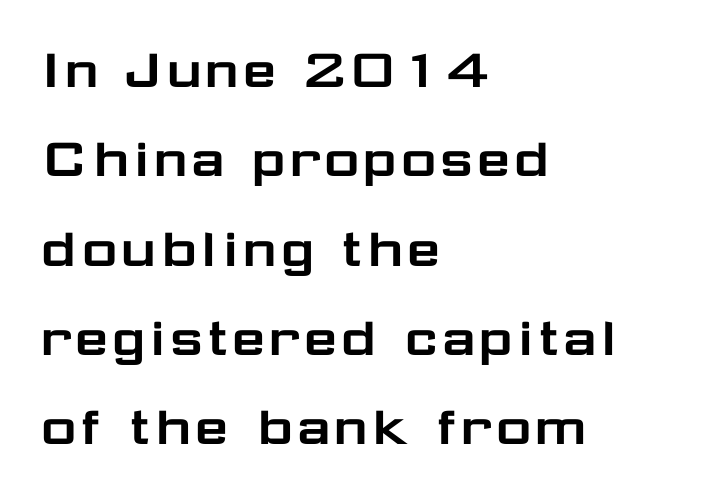
A sans-serif font was chosen for this passage. Glance below the letters and you will spot only blank space. Tracking here is standard; glyphs follow each other at the usual distance. A classic flush-left, rag-right setting is used for this passage.
